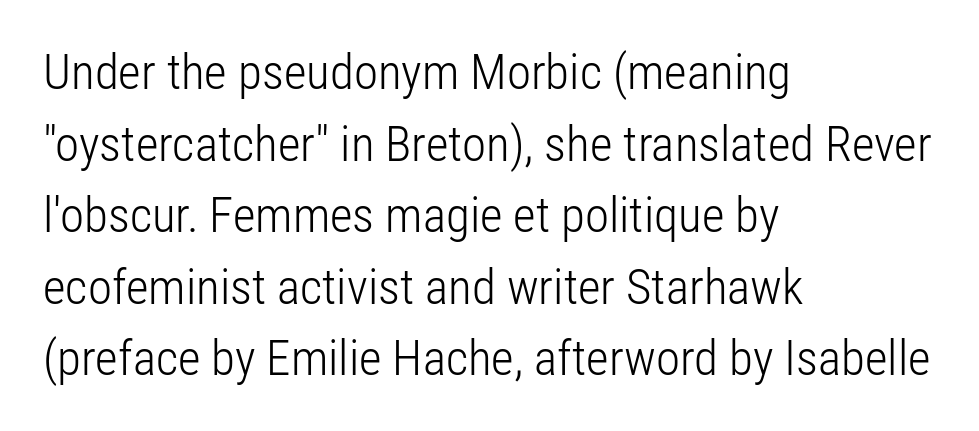
Q: Is the text bold? A: No.
Q: Is the text italic (slanted)? A: No, it is upright.
Q: Is the typeface a serif or a sans-serif typeface? A: Sans-serif.
Q: Is the text underlined? A: No.
Q: How is the paragraph aligned? A: Left-aligned.
Q: Is the spacing between letters normal or unusually wide? A: Normal.
Q: Is the spacing between lines tight, normal or loose? A: Normal.
Q: Width (condensed, normal, or wide)? A: Condensed.
Q: Stroke contrast? A: Low.
Q: x-height? A: Medium.
Q: Monospaced? A: No.
